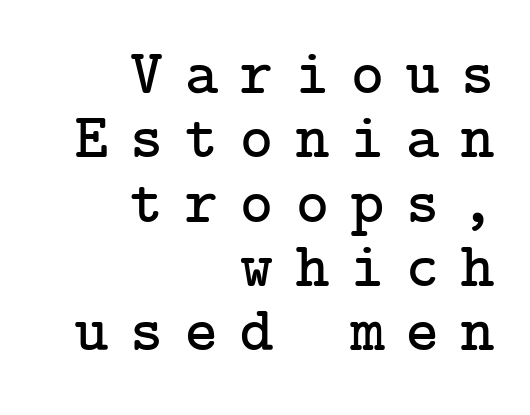
Q: Is the text italic (slanted)? A: No, it is upright.
Q: Is the typeface a serif or a sans-serif typeface? A: Serif.
Q: Is the text underlined? A: No.
Q: How is the paragraph aligned? A: Right-aligned.
Q: Is the spacing between letters normal or unusually wide? A: Unusually wide.
Q: Is the spacing between lines tight, normal or loose? A: Tight.
Q: Width (condensed, normal, or wide)? A: Normal.
Q: Stroke contrast? A: Low.
Q: x-height? A: Medium.
